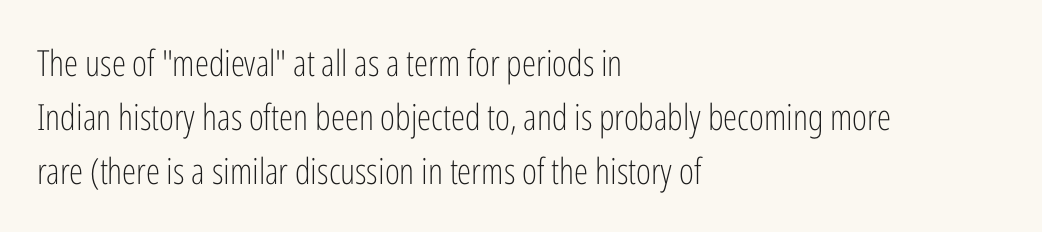
The image shows 36 px light, condensed sans-serif type, upright; set left-aligned, normal line spacing (1.5x), normal letter spacing, not underlined; low stroke contrast and a medium x-height.
